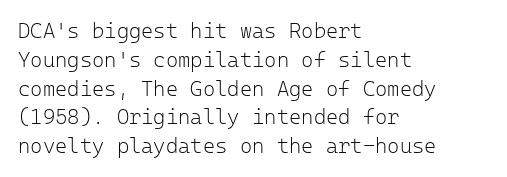
Q: Is the text bold? A: No.
Q: Is the text italic (slanted)? A: No, it is upright.
Q: Is the text underlined? A: No.
Q: How is the paragraph aligned? A: Left-aligned.
Q: Is the spacing between letters normal or unusually wide? A: Normal.
Q: Is the spacing between lines tight, normal or loose? A: Normal.
